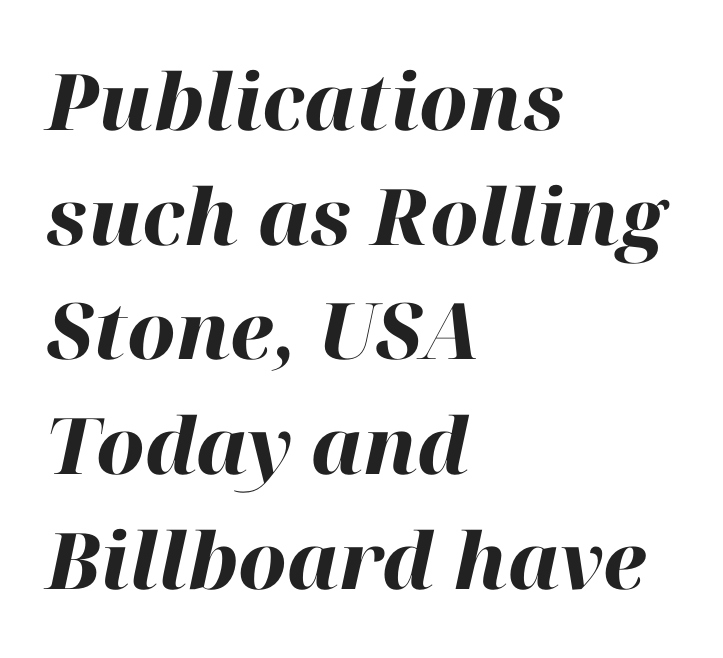
The image shows 78 px heavy type, italic (leaning right); set left-aligned, normal line spacing (1.47x), normal letter spacing, not underlined; high stroke contrast and a medium x-height.
